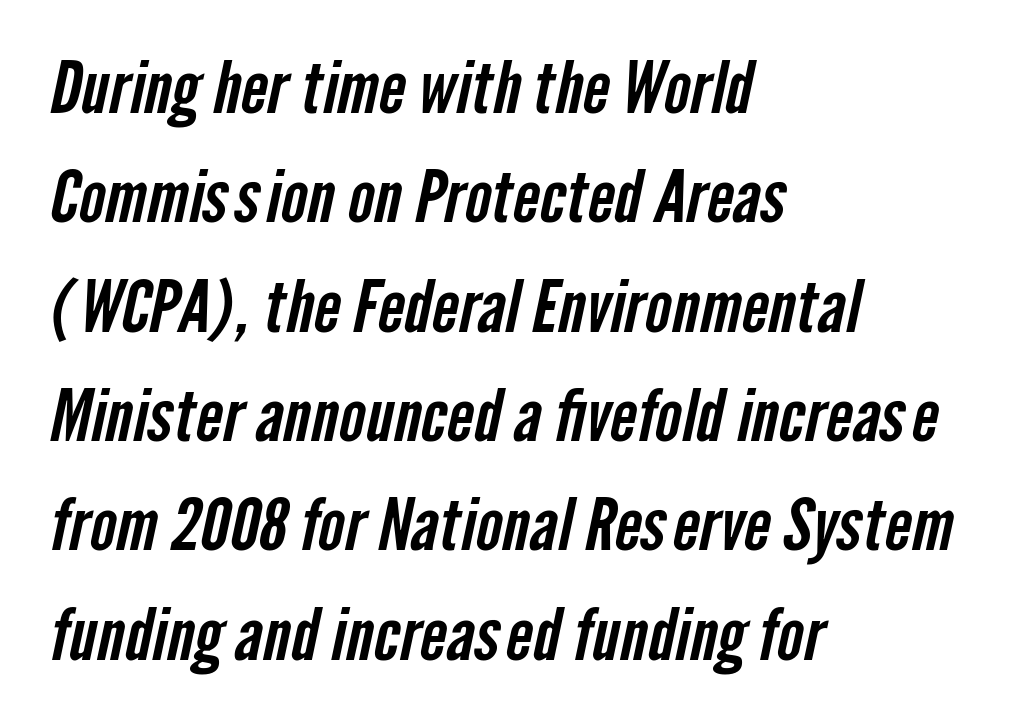
{"serif": "no", "width": "condensed", "stroke_contrast": "low", "x_height": "medium", "monospaced": "no", "underline": "no", "align": "left", "line_spacing": "normal", "line_spacing_ratio": 1.54, "letter_spacing": "normal", "letter_spacing_em": 0.0, "glyph_px": 71}
